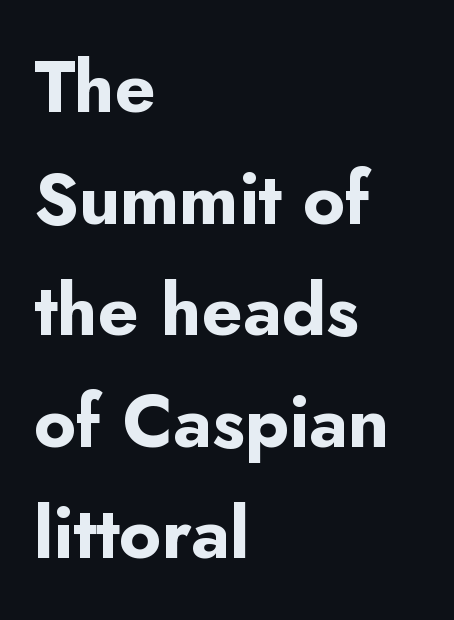
The type is set solid horizontally, with unmodified tracking. The passage shown is typed in a proportional face where columns would drift. Lines of text with bare space underneath. The axis of the letterforms is exactly vertical. The space between consecutive lines is moderate. A student would call this left alignment; a typographer would say flush left, rag right.
